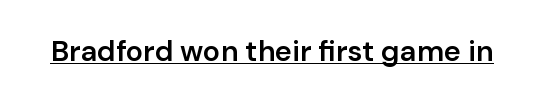
{"serif": "no", "italic": "no", "bold": "semi", "weight": "semibold", "width": "normal", "stroke_contrast": "low", "x_height": "medium", "monospaced": "no", "underline": "yes", "letter_spacing": "normal", "letter_spacing_em": 0.0, "glyph_px": 29}
